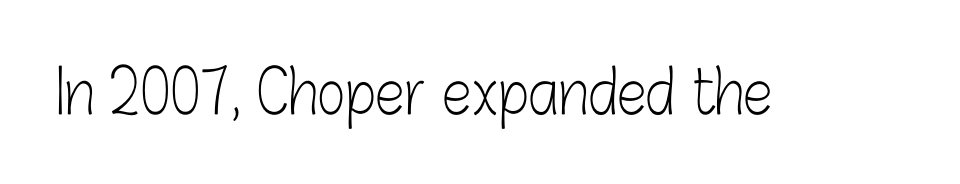
Q: Is the text bold? A: No.
Q: Is the text italic (slanted)? A: No, it is upright.
Q: Is the typeface a serif or a sans-serif typeface? A: Sans-serif.
Q: Is the text underlined? A: No.
Q: Is the spacing between letters normal or unusually wide? A: Normal.
Q: Width (condensed, normal, or wide)? A: Condensed.
Q: Stroke contrast? A: Low.
Q: x-height? A: Medium.
Q: Monospaced? A: No.
